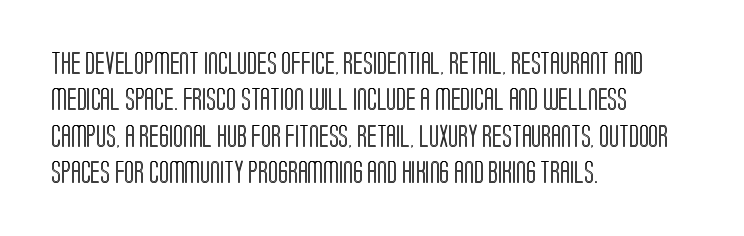
The image shows 23 px text type, upright; set left-aligned, normal line spacing (1.58x), normal letter spacing, not underlined.
